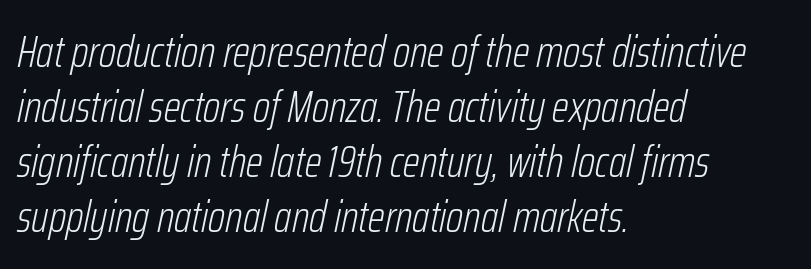
Q: Is the text bold? A: No.
Q: Is the text italic (slanted)? A: Yes, it leans right by about 12 degrees.
Q: Is the text underlined? A: No.
Q: How is the paragraph aligned? A: Left-aligned.
Q: Is the spacing between letters normal or unusually wide? A: Normal.
Q: Is the spacing between lines tight, normal or loose? A: Normal.
Q: Width (condensed, normal, or wide)? A: Condensed.
Q: Stroke contrast? A: Low.
Q: x-height? A: Medium.
Q: Monospaced? A: No.
